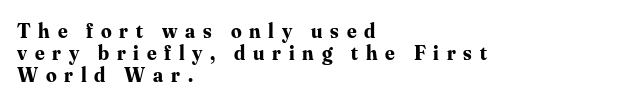
Q: Is the text bold? A: Yes.
Q: Is the text italic (slanted)? A: No, it is upright.
Q: Is the text underlined? A: No.
Q: How is the paragraph aligned? A: Left-aligned.
Q: Is the spacing between letters normal or unusually wide? A: Unusually wide.
Q: Is the spacing between lines tight, normal or loose? A: Tight.
